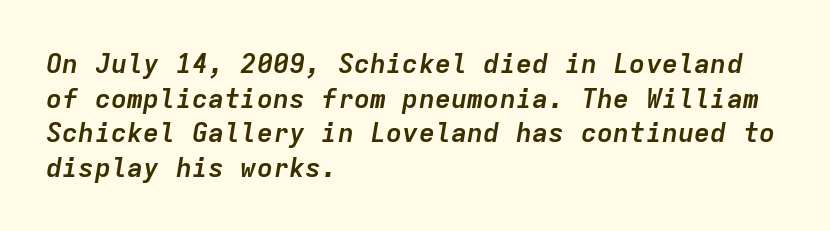
{"italic": "yes", "lean": "right", "slant_degrees": 9, "bold": "yes", "underline": "no", "align": "left", "line_spacing": "normal", "line_spacing_ratio": 1.28, "letter_spacing": "normal", "letter_spacing_em": 0.0, "glyph_px": 27}
